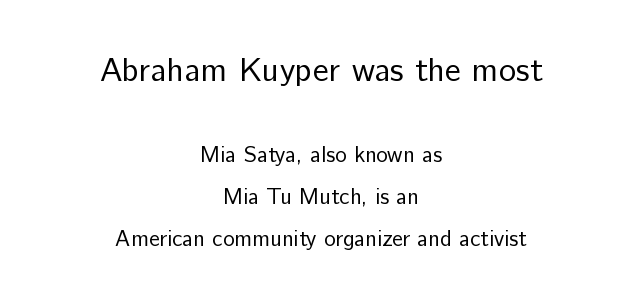
The image shows 33 px regular-weight sans-serif type, upright; set centered, loose line spacing (1.92x), normal letter spacing, not underlined; the first (top) block is 1.5x larger; low stroke contrast and a medium x-height.
